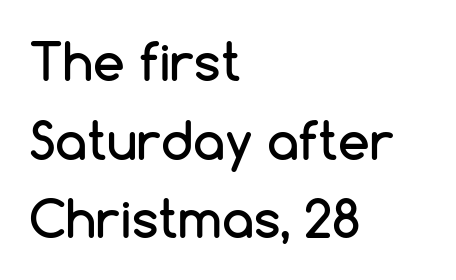
The image shows 51 px sans-serif type, upright; set left-aligned, normal line spacing (1.54x), normal letter spacing, not underlined; low stroke contrast and a medium x-height.
